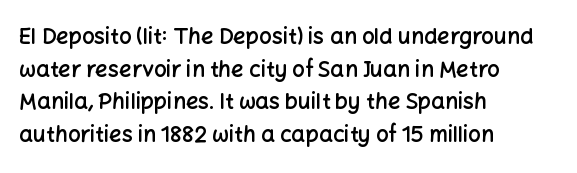
{"italic": "no", "bold": "semi", "underline": "no", "align": "left", "line_spacing": "normal", "line_spacing_ratio": 1.48, "letter_spacing": "normal", "letter_spacing_em": 0.0, "glyph_px": 22}
